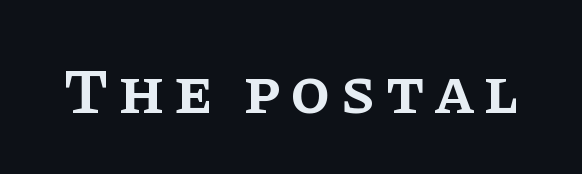
Descenders are the only things crossing below the line. What weight is shown? A semibold, between regular and bold. You could not count columns in this text — the font is proportionally spaced. The letters stand upright; this is a roman face. These lines are composed in type with serifs.
